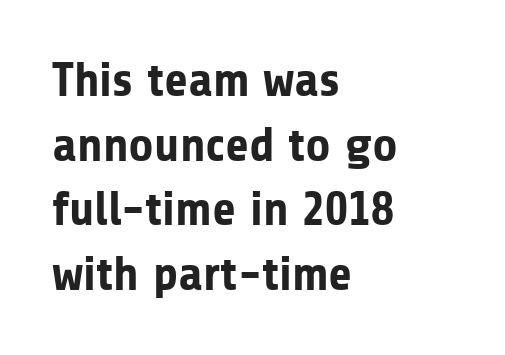
{"serif": "no", "italic": "no", "bold": "yes", "weight": "bold", "width": "normal", "stroke_contrast": "low", "x_height": "medium", "monospaced": "no", "underline": "no", "align": "left", "line_spacing": "normal", "line_spacing_ratio": 1.32, "letter_spacing": "normal", "letter_spacing_em": 0.0, "glyph_px": 49}
